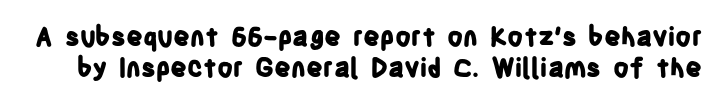
Underlining? Definitely not there. Italic: no, the glyphs are upright roman. Is the type bold? Yes — the strokes are clearly thick and heavy. You could call the tracking neutral — neither tight nor loose.
